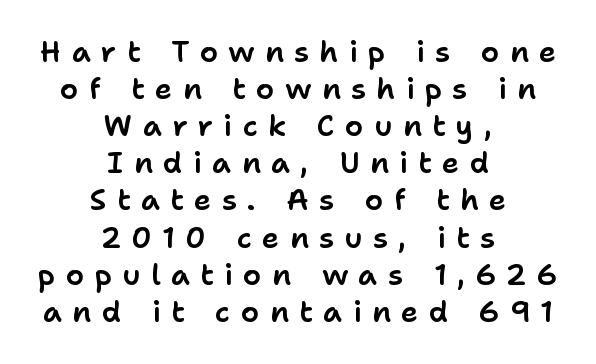
The image shows 29 px sans-serif type, upright; set centered, normal line spacing (1.28x), unusually wide letter spacing (+0.36 em), not underlined; low stroke contrast and a medium x-height.
